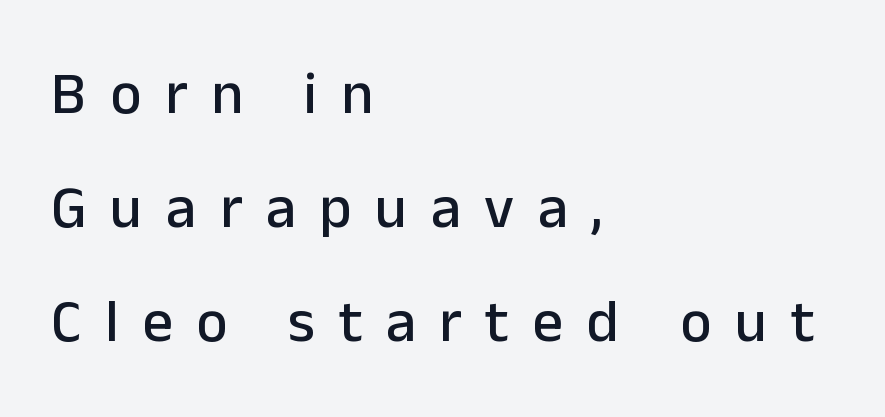
The image shows 60 px sans-serif type, upright; set left-aligned, loose line spacing (1.9x), unusually wide letter spacing (+0.39 em), not underlined; low stroke contrast and a medium x-height.
